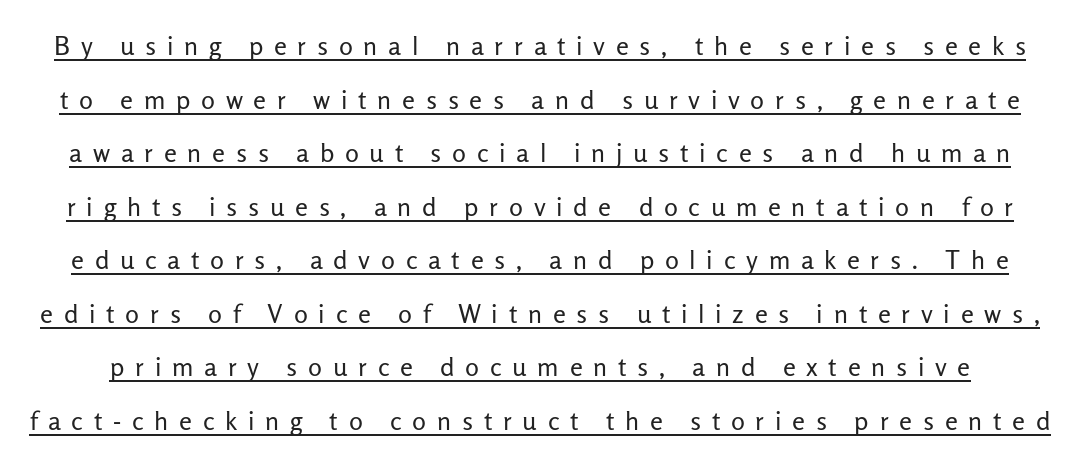
Q: Is the text bold? A: No.
Q: Is the text italic (slanted)? A: No, it is upright.
Q: Is the text underlined? A: Yes.
Q: Is the spacing between letters normal or unusually wide? A: Unusually wide.
Q: Is the spacing between lines tight, normal or loose? A: Loose.
